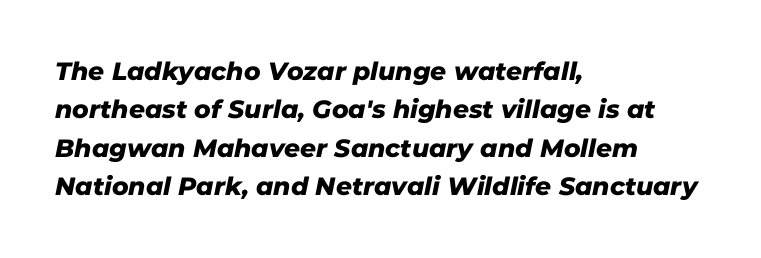
The image shows 25 px text type; set left-aligned, normal line spacing (1.54x), normal letter spacing, not underlined.
